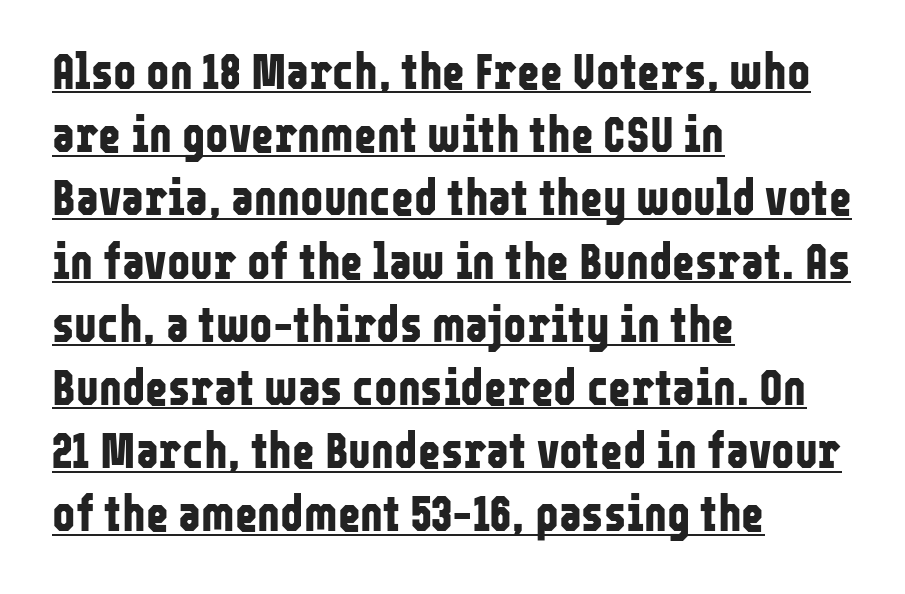
The image shows 49 px bold, condensed sans-serif type, upright; set left-aligned, normal line spacing (1.29x), normal letter spacing, underlined; low stroke contrast and a medium x-height.
